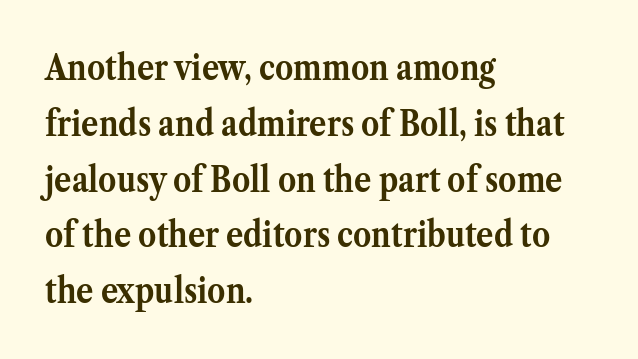
These lines are rendered in a variable-pitch font. Strong, thick strokes mark this as bold type. The rendering shows small feet on the letterforms — a serif design. Notice how the stems are strictly vertical — no italics here.
